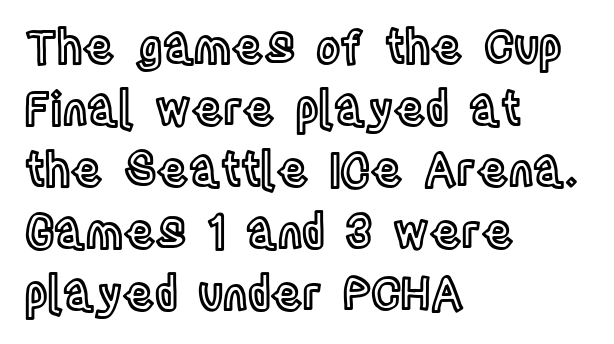
The image shows 46 px condensed type, upright; set left-aligned, normal line spacing (1.34x), normal letter spacing, not underlined; a large x-height.
